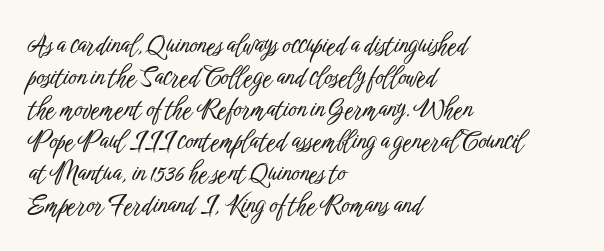
Summary of vertical rhythm: regular, with standard interline spacing. The string is rendered with underlining switched off. This rendering uses left alignment, leaving the right contour irregular. The horizontal fit of the characters is conventional and even.
